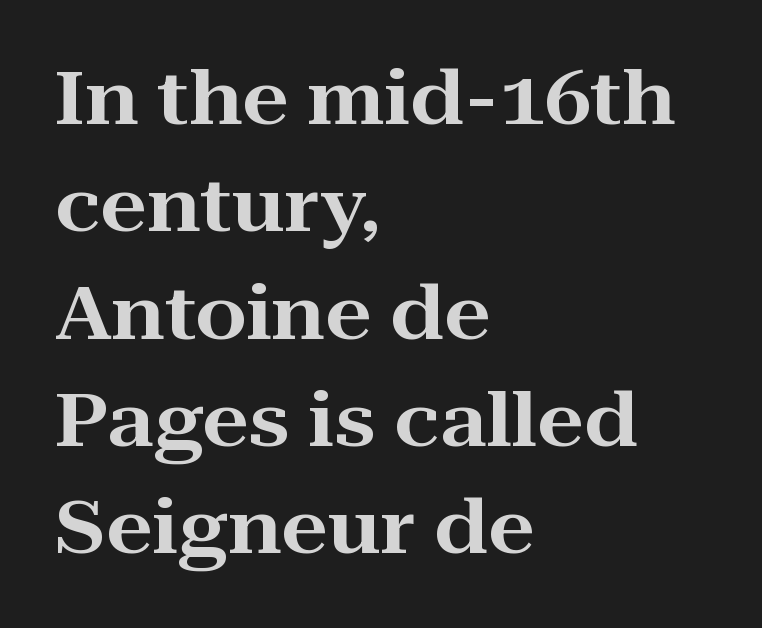
The image shows 74 px wide serif type, upright; set left-aligned, normal line spacing (1.45x), normal letter spacing, not underlined; high stroke contrast and a medium x-height.
